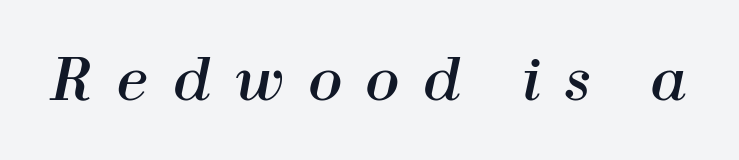
The image shows 56 px text type, italic (leaning right); set unusually wide letter spacing (+0.44 em), not underlined; high stroke contrast and a medium x-height.
